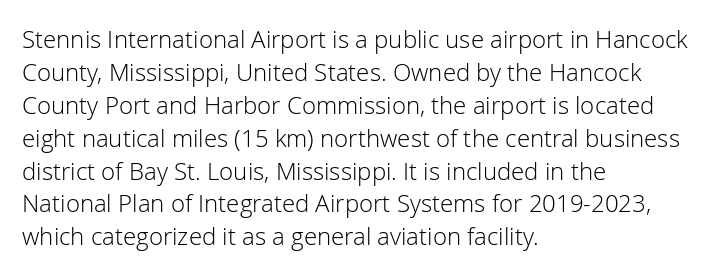
These lines stack with their left ends in a neat column. Letters rest on an invisible, unmarked baseline. The lines sit at an ordinary, default distance from one another. The type sits square on the baseline with zero lean. No letter is thick-stroked: the sample isn't bold. Default kerning and tracking; the words read as compact shapes.
